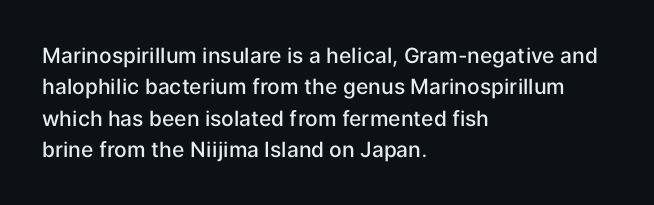
{"italic": "no", "bold": "semi", "underline": "no", "align": "left", "line_spacing": "normal", "line_spacing_ratio": 1.49, "letter_spacing": "normal", "letter_spacing_em": 0.0, "glyph_px": 21}
